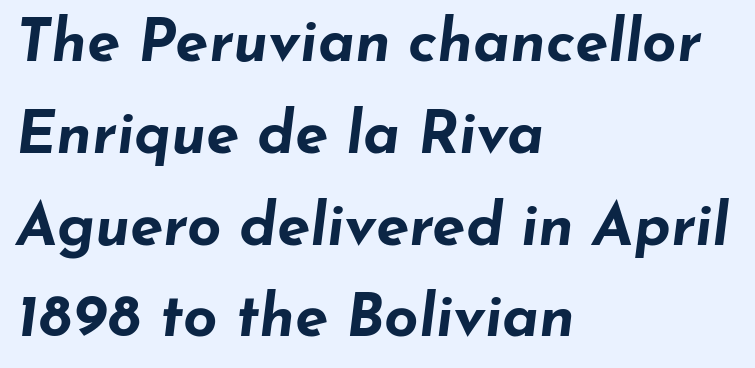
The image shows 60 px bold, wide type, italic (leaning right); set left-aligned, normal line spacing (1.53x), normal letter spacing, not underlined; low stroke contrast and a small x-height.
